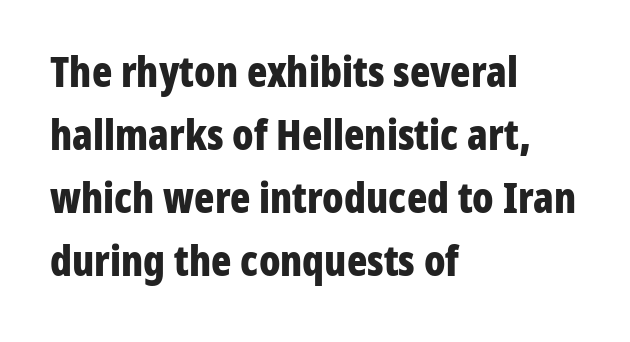
The image shows 42 px bold, condensed sans-serif type, upright; set left-aligned, normal line spacing (1.5x), normal letter spacing, not underlined; low stroke contrast and a medium x-height.
